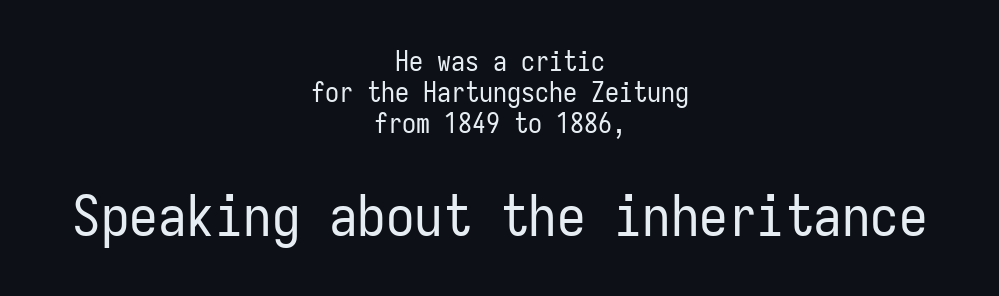
The image shows 57 px regular-weight, condensed sans-serif type, upright, monospaced; set centered, tight line spacing (1.1x), normal letter spacing, not underlined; the second (bottom) block is 2.04x larger; low stroke contrast and a medium x-height.
